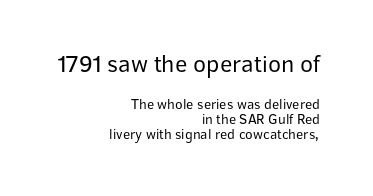
In terms of posture, this sample is upright. Reading down the column, the eye jumps only a short way to each next line. The letters look calm and open, with moderate or lighter stems. This rendering uses right alignment, leaving the left contour irregular.
